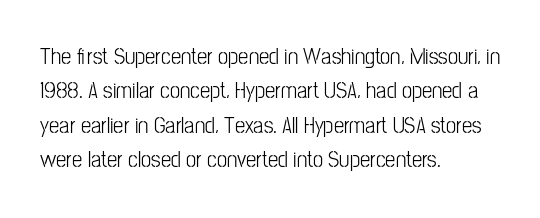
Q: Is the text bold? A: No.
Q: Is the text italic (slanted)? A: No, it is upright.
Q: Is the text underlined? A: No.
Q: How is the paragraph aligned? A: Left-aligned.
Q: Is the spacing between letters normal or unusually wide? A: Normal.
Q: Is the spacing between lines tight, normal or loose? A: Normal.
